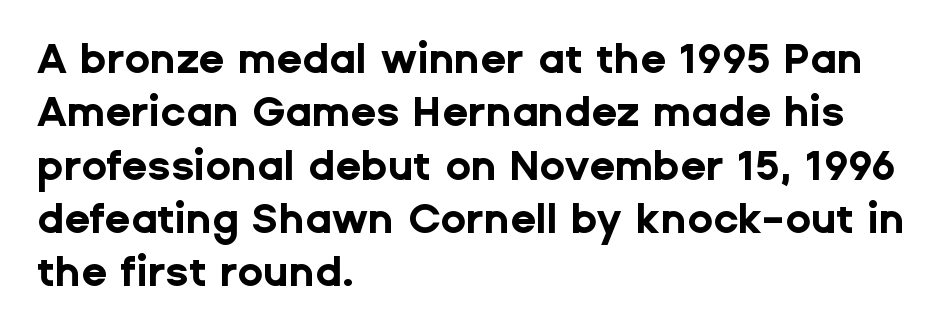
Q: Is the text bold? A: Yes.
Q: Is the text italic (slanted)? A: No, it is upright.
Q: Is the typeface a serif or a sans-serif typeface? A: Sans-serif.
Q: Is the text underlined? A: No.
Q: How is the paragraph aligned? A: Left-aligned.
Q: Is the spacing between letters normal or unusually wide? A: Normal.
Q: Is the spacing between lines tight, normal or loose? A: Normal.
Q: Width (condensed, normal, or wide)? A: Normal.
Q: Stroke contrast? A: Low.
Q: x-height? A: Medium.
Q: Monospaced? A: No.
